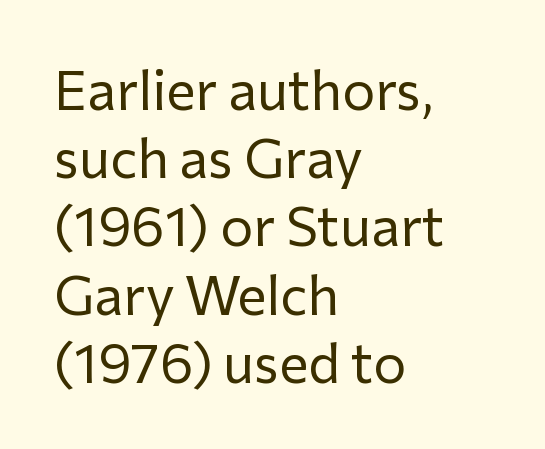
{"serif": "no", "italic": "no", "bold": "no", "weight": "regular", "width": "normal", "stroke_contrast": "low", "x_height": "medium", "monospaced": "no", "underline": "no", "align": "left", "line_spacing_ratio": 1.24, "letter_spacing": "normal", "letter_spacing_em": 0.0, "glyph_px": 55}
